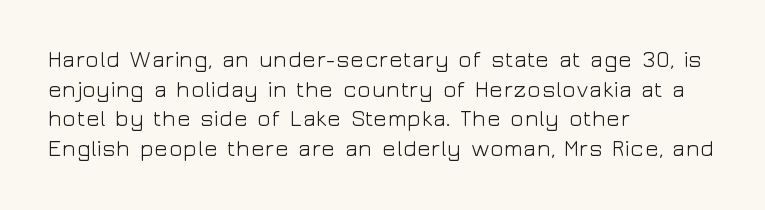
The lines sit at an ordinary, default distance from one another. The rag falls on the right side of this text block. The characters are drawn with everyday or finer stroke widths. Descender tails drop into unmarked territory.
